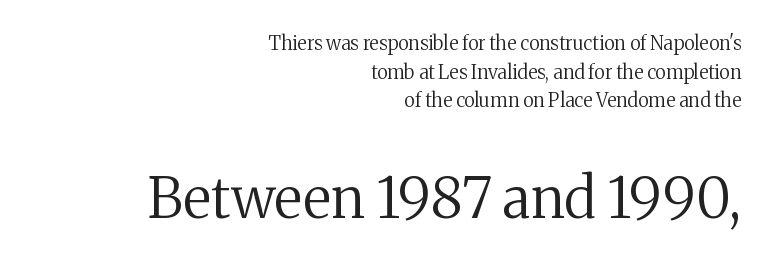
{"serif": "yes", "italic": "no", "bold": "no", "weight": "regular", "width": "normal", "stroke_contrast": "medium", "x_height": "medium", "monospaced": "no", "underline": "no", "align": "right", "line_spacing": "normal", "line_spacing_ratio": 1.51, "letter_spacing": "normal", "letter_spacing_em": 0.0, "larger_block": "second", "size_ratio": 2.95, "glyph_px": 56}
